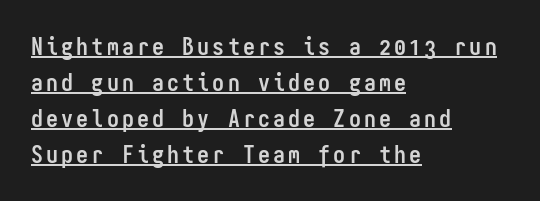
The image shows 24 px bold type, upright; set left-aligned, normal line spacing (1.5x), underlined.
